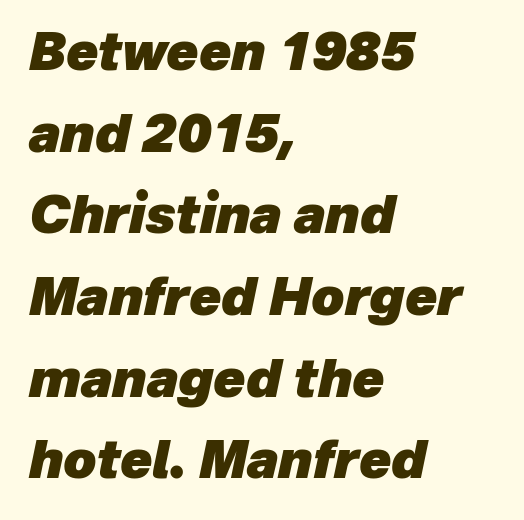
Q: Is the text bold? A: Yes.
Q: Is the text italic (slanted)? A: Yes, it leans right by about 12 degrees.
Q: Is the text underlined? A: No.
Q: How is the paragraph aligned? A: Left-aligned.
Q: Is the spacing between letters normal or unusually wide? A: Normal.
Q: Is the spacing between lines tight, normal or loose? A: Normal.
Q: Width (condensed, normal, or wide)? A: Normal.
Q: Stroke contrast? A: Low.
Q: x-height? A: Medium.
Q: Monospaced? A: No.
